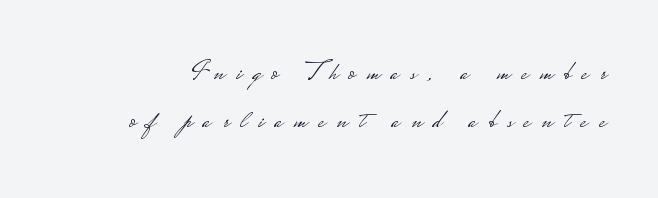
Honestly, the row spacing looks completely unremarkable. Proportional: the letters do not fall into vertical columns. The strokes carry an ordinary text weight at most.
